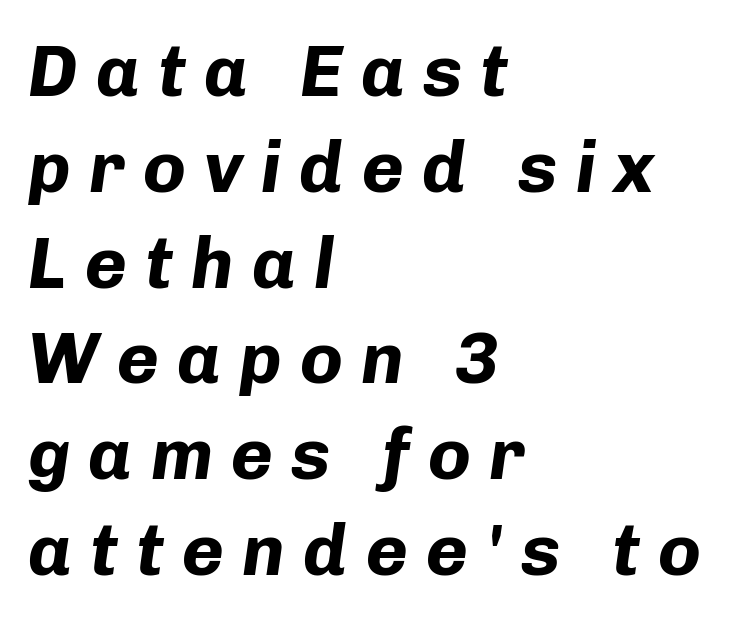
{"italic": "yes", "lean": "right", "slant_degrees": 8, "bold": "yes", "weight": "bold", "width": "normal", "stroke_contrast": "low", "x_height": "medium", "monospaced": "no", "underline": "no", "align": "left", "line_spacing": "normal", "line_spacing_ratio": 1.33, "letter_spacing": "wide", "letter_spacing_em": 0.25, "glyph_px": 72}
